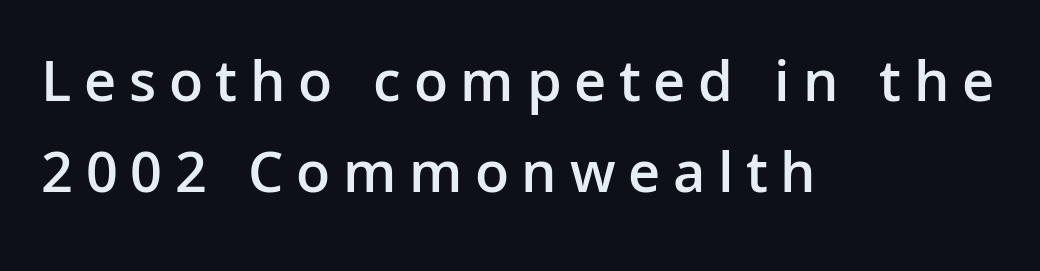
The face used here is a sans, in the tradition of grotesques and geometrics. Nope, not italic — everything's standing straight. Each glyph is drawn with semibold strokes, heavier than normal yet not fully bold. Does extra space separate the letters? Yes, quite a lot of it. The paragraph shown leans on its left margin. Compared with typical paragraphs, the rows here are spaced about the same.
